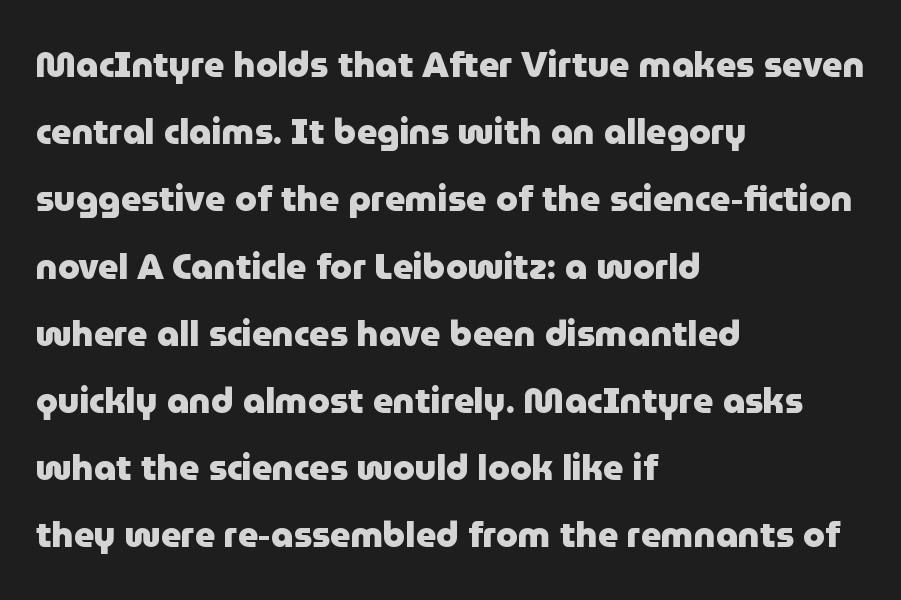
The image shows 35 px heavy sans-serif type, upright; set left-aligned, loose line spacing (1.92x), normal letter spacing, not underlined; low stroke contrast and a medium x-height.
